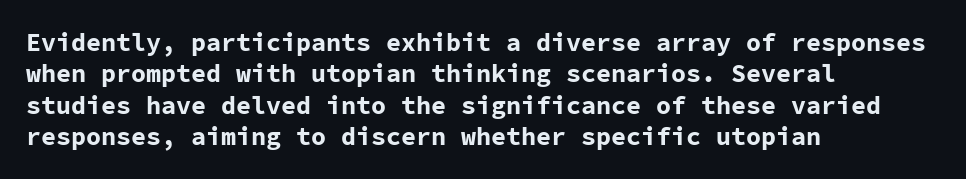
The image shows 25 px bold type, upright; set left-aligned, normal line spacing (1.26x), normal letter spacing, not underlined.
